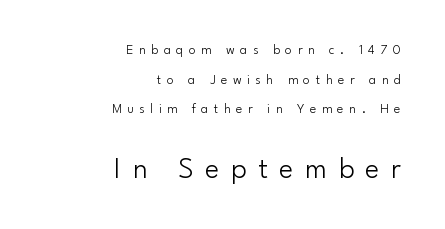
{"serif": "no", "italic": "no", "bold": "no", "weight": "light", "width": "normal", "stroke_contrast": "low", "x_height": "small", "monospaced": "no", "underline": "no", "align": "right", "line_spacing": "loose", "line_spacing_ratio": 2.11, "letter_spacing": "wide", "letter_spacing_em": 0.39, "larger_block": "second", "size_ratio": 2.14, "glyph_px": 30}
